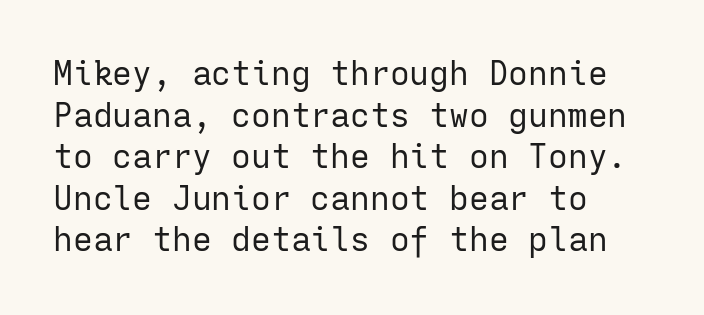
The image shows 33 px regular-weight sans-serif type, upright, monospaced; set left-aligned, normal line spacing (1.26x), normal letter spacing, not underlined; low stroke contrast and a medium x-height.
